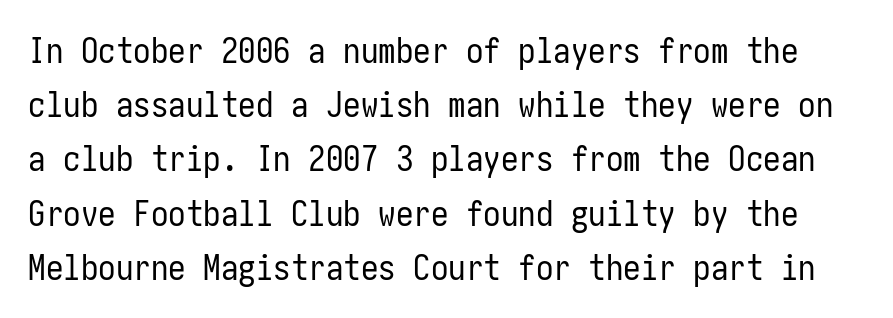
The image shows 35 px regular-weight, condensed sans-serif type, upright; set normal line spacing (1.55x), normal letter spacing, not underlined; low stroke contrast and a medium x-height.
